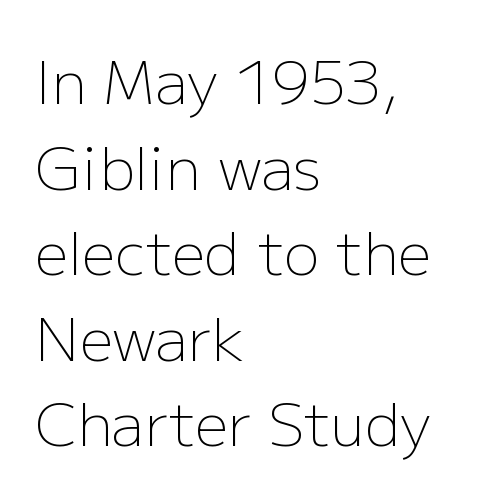
The image shows 59 px light sans-serif type, upright; set left-aligned, normal line spacing (1.45x), normal letter spacing, not underlined; low stroke contrast and a medium x-height.
